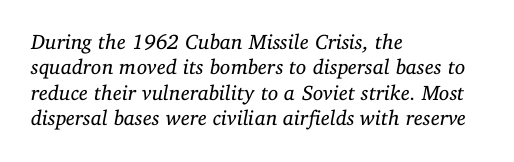
The tracking reads as untouched default to a designer's eye. Line starts are locked; line ends wander. The specimen reads as italic at a glance. Weight class: somewhere from thin through regular. Words float on clear page, feet unadorned.
